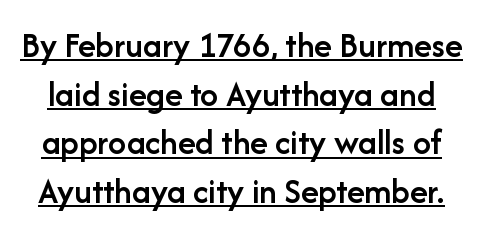
Q: Is the text bold? A: Semi-bold.
Q: Is the text italic (slanted)? A: No, it is upright.
Q: Is the typeface a serif or a sans-serif typeface? A: Sans-serif.
Q: Is the text underlined? A: Yes.
Q: Is the spacing between letters normal or unusually wide? A: Normal.
Q: Is the spacing between lines tight, normal or loose? A: Normal.
Q: Width (condensed, normal, or wide)? A: Normal.
Q: Stroke contrast? A: Low.
Q: x-height? A: Medium.
Q: Monospaced? A: No.
